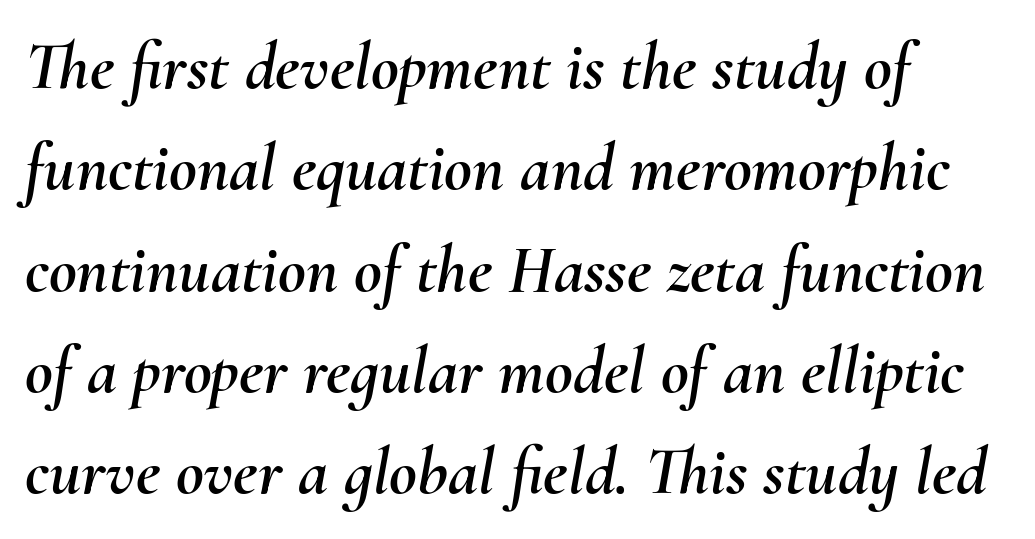
{"italic": "yes", "lean": "right", "slant_degrees": 10, "width": "normal", "stroke_contrast": "medium", "x_height": "small", "monospaced": "no", "underline": "no", "align": "left", "line_spacing": "normal", "line_spacing_ratio": 1.49, "letter_spacing": "normal", "letter_spacing_em": 0.0, "glyph_px": 68}
